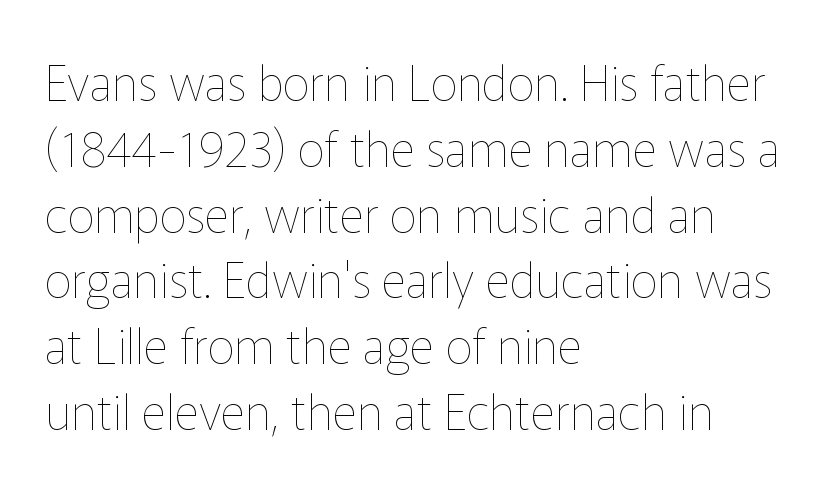
The image shows 48 px thin type, upright; set left-aligned, normal line spacing (1.37x), normal letter spacing, not underlined; low stroke contrast and a medium x-height.
